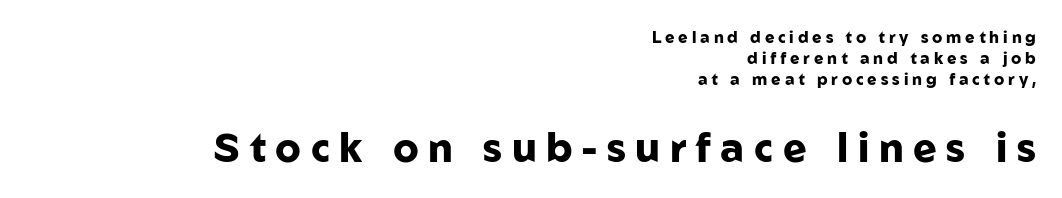
{"serif": "no", "italic": "no", "bold": "yes", "weight": "heavy", "width": "normal", "stroke_contrast": "low", "x_height": "medium", "monospaced": "no", "underline": "no", "align": "right", "line_spacing": "normal", "line_spacing_ratio": 1.31, "letter_spacing": "wide", "letter_spacing_em": 0.24, "larger_block": "second", "size_ratio": 2.5, "glyph_px": 40}
